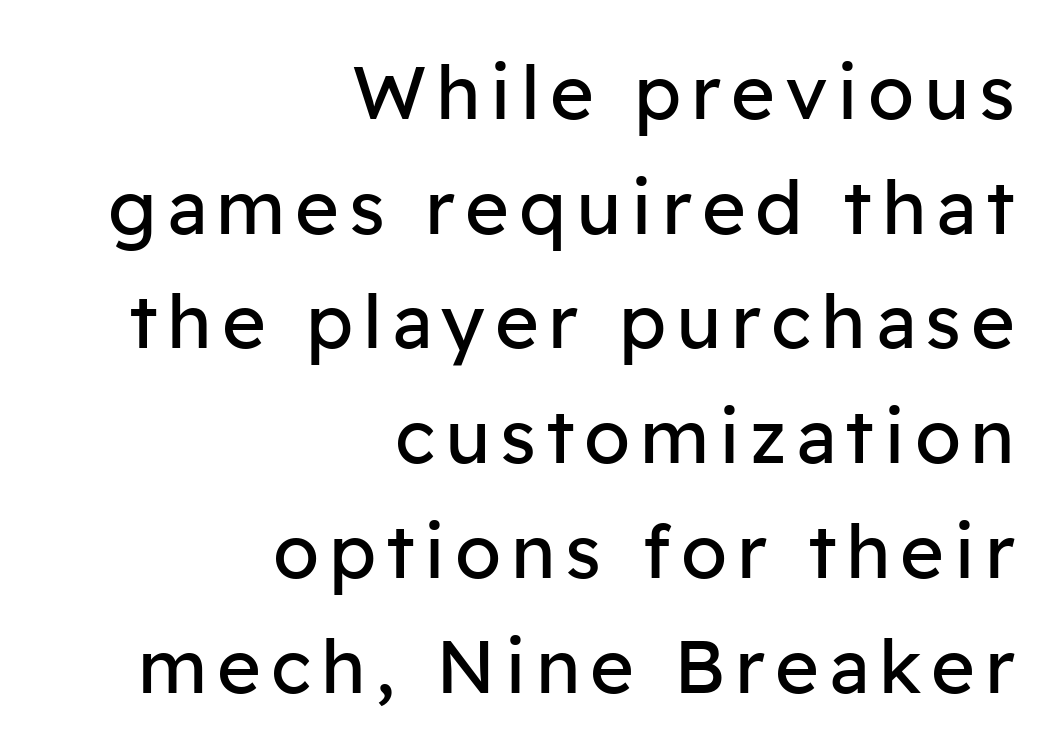
Vertical spacing — default. Tall strokes in this sample are plumb rather than angled. Unmarked baselines from the first word to the last. Character widths vary here, with narrow letters taking less room than wide ones. The passage shown is typeset with a sans-serif family.
